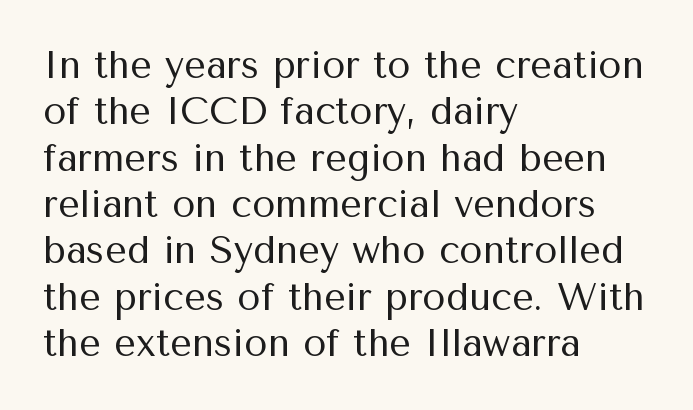
The type is set solid horizontally, with unmodified tracking. Spacing verdict: proportional, widths tailored to each character. Posture: upright roman. Underline: absent. The type family on display is of the sans-serif kind.
